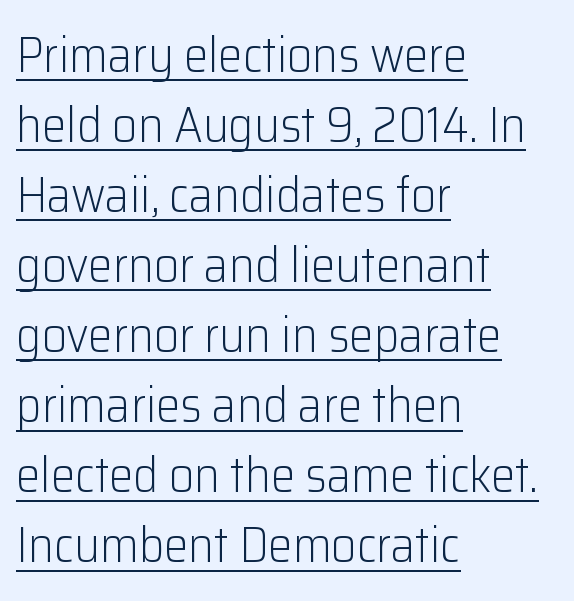
{"serif": "no", "italic": "no", "bold": "no", "weight": "light", "width": "normal", "stroke_contrast": "low", "x_height": "medium", "monospaced": "no", "underline": "yes", "align": "left", "line_spacing": "normal", "line_spacing_ratio": 1.43, "letter_spacing": "normal", "letter_spacing_em": 0.0, "glyph_px": 49}
